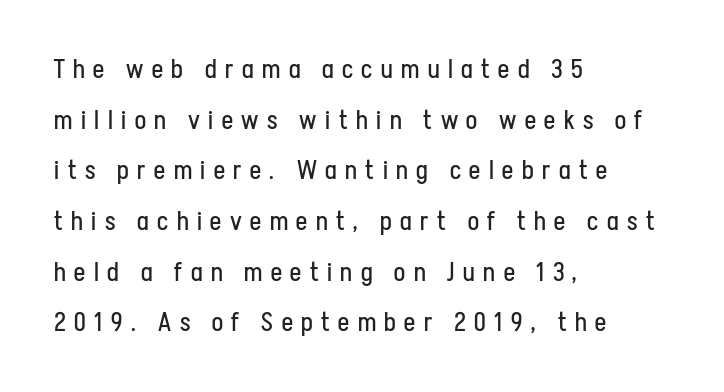
The image shows 26 px text type, upright; set left-aligned, loose line spacing (1.95x), unusually wide letter spacing (+0.33 em), not underlined.
